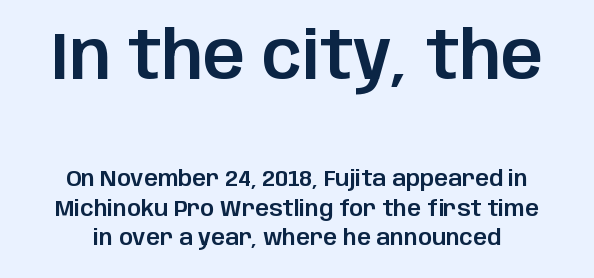
Q: Is the text italic (slanted)? A: No, it is upright.
Q: Is the typeface a serif or a sans-serif typeface? A: Sans-serif.
Q: Is the text underlined? A: No.
Q: Is the spacing between letters normal or unusually wide? A: Normal.
Q: Is the spacing between lines tight, normal or loose? A: Normal.
Q: Which block of text is set in a larger size, the first (top) or the second (bottom)? A: The first (top) one.
Q: Width (condensed, normal, or wide)? A: Normal.
Q: Stroke contrast? A: Low.
Q: x-height? A: Large.
Q: Monospaced? A: No.
